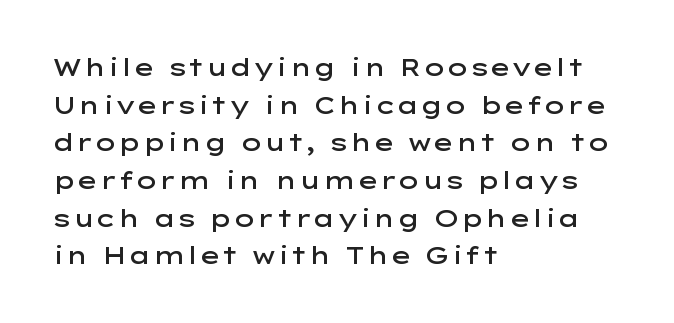
{"italic": "no", "bold": "semi", "underline": "no", "align": "left", "line_spacing": "normal", "line_spacing_ratio": 1.57, "letter_spacing": "normal", "letter_spacing_em": 0.0, "glyph_px": 24}
